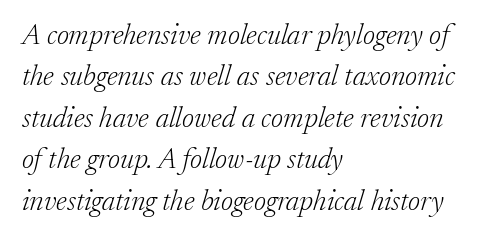
Notice how descenders clear the ascenders below comfortably — that's standard leading. Observe the ordinary spacing: letters are neighbours, not strangers. The letters carry serifs — small finishing strokes at the ends of their stems. A student would call this left alignment; a typographer would say flush left, rag right. The passage shown is typed in a proportional face where columns would drift. No heavy texture on the line: the type isn't bold.
